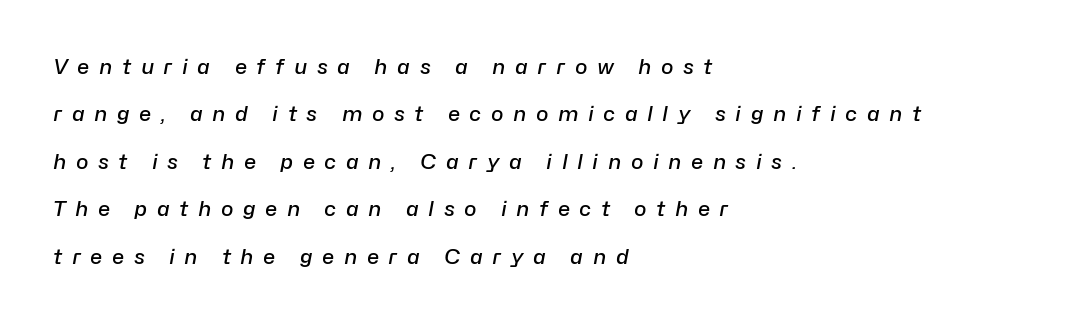
Q: Is the text bold? A: Semi-bold.
Q: Is the text italic (slanted)? A: Yes, it leans right by about 10 degrees.
Q: Is the text underlined? A: No.
Q: How is the paragraph aligned? A: Left-aligned.
Q: Is the spacing between letters normal or unusually wide? A: Unusually wide.
Q: Is the spacing between lines tight, normal or loose? A: Loose.
